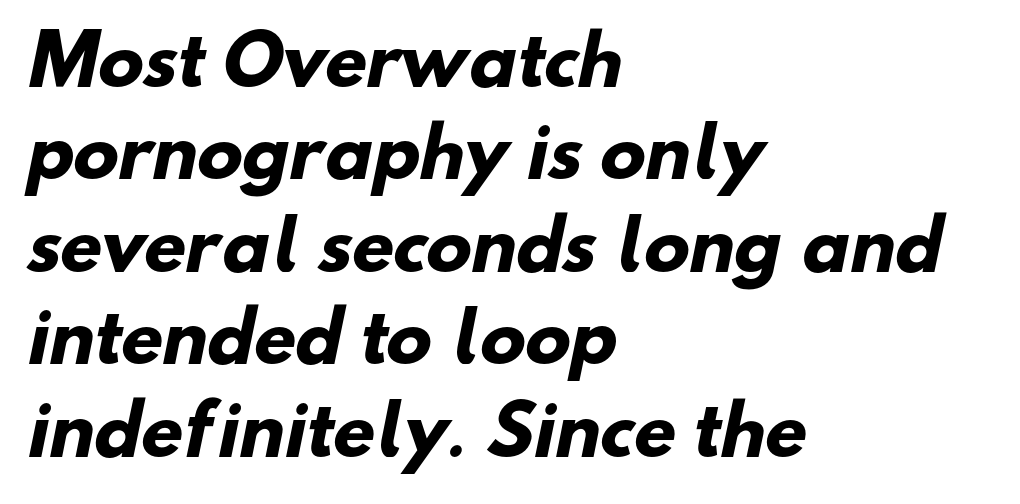
Look at the bottom of the vertical strokes: they stop flat, with no serifs. Only glyphs here, with clear space below each row. Does the copy run flush right? No — it runs flush left. Look at the tracking — it's just the regular setting, nothing added. Set as a true bold cut, around the 700 mark. Note the varied advance widths — an 'i' is clearly narrower than an 'm'.
